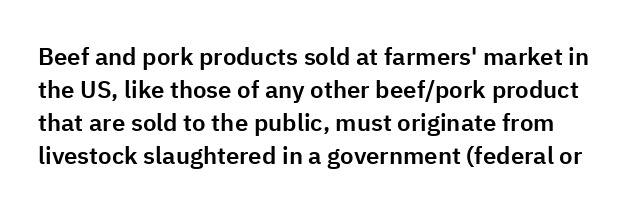
{"italic": "no", "underline": "no", "line_spacing": "normal", "line_spacing_ratio": 1.37, "letter_spacing": "normal", "letter_spacing_em": 0.0, "glyph_px": 24}
